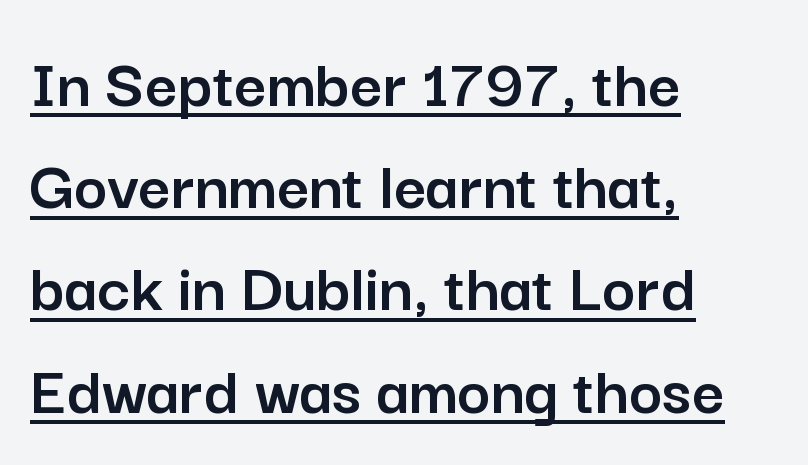
Spacing verdict: proportional, widths tailored to each character. Caption: multi-line text, flush left, ragged right. Evenly set lines give the paragraph a standard silhouette. Has an underline been added? It has.
